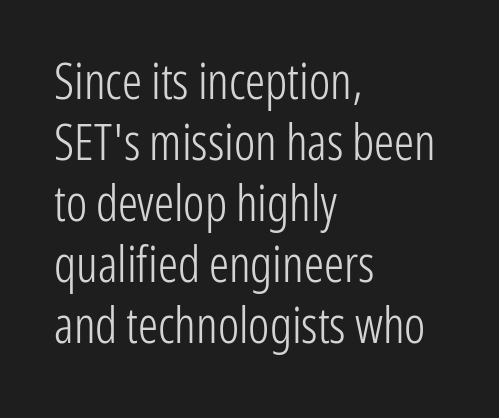
{"serif": "no", "italic": "no", "bold": "no", "weight": "light", "width": "condensed", "stroke_contrast": "low", "x_height": "medium", "monospaced": "no", "underline": "no", "align": "left", "line_spacing_ratio": 1.22, "letter_spacing": "normal", "letter_spacing_em": 0.0, "glyph_px": 50}
